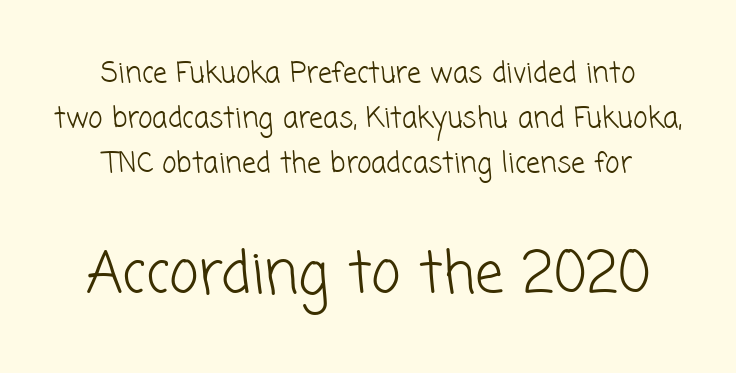
Q: Is the text bold? A: No.
Q: Is the typeface a serif or a sans-serif typeface? A: Sans-serif.
Q: Is the text underlined? A: No.
Q: How is the paragraph aligned? A: Centered.
Q: Is the spacing between letters normal or unusually wide? A: Normal.
Q: Is the spacing between lines tight, normal or loose? A: Normal.
Q: Which block of text is set in a larger size, the first (top) or the second (bottom)? A: The second (bottom) one.
Q: Width (condensed, normal, or wide)? A: Normal.
Q: Stroke contrast? A: Low.
Q: x-height? A: Medium.
Q: Monospaced? A: No.
